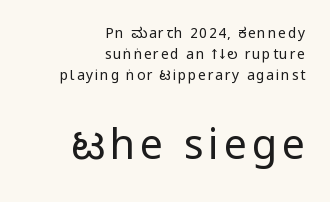
The image shows 41 px regular-weight, condensed sans-serif type, upright; set right-aligned, normal line spacing (1.51x), not underlined; the second (bottom) block is 2.93x larger; low stroke contrast and a large x-height.
